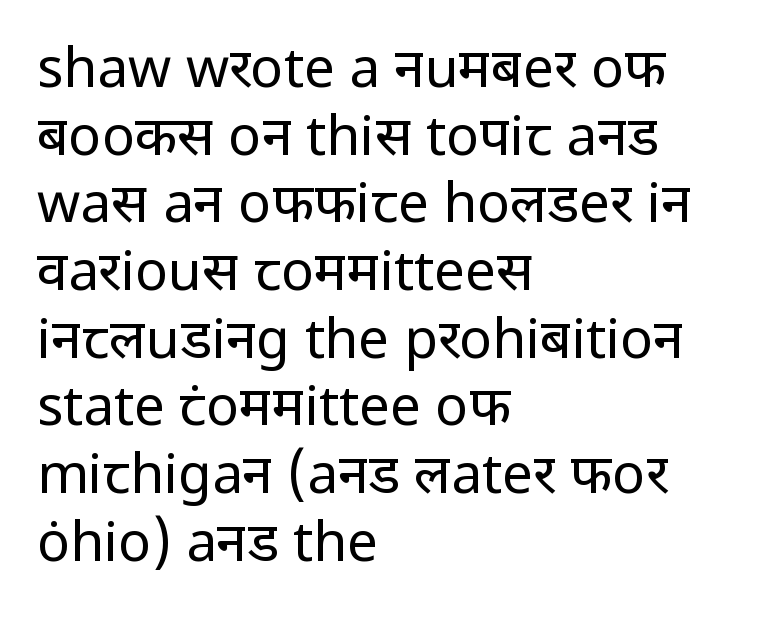
Q: Is the text bold? A: No.
Q: Is the text italic (slanted)? A: No, it is upright.
Q: Is the typeface a serif or a sans-serif typeface? A: Sans-serif.
Q: Is the text underlined? A: No.
Q: How is the paragraph aligned? A: Left-aligned.
Q: Is the spacing between letters normal or unusually wide? A: Normal.
Q: Width (condensed, normal, or wide)? A: Normal.
Q: Stroke contrast? A: Low.
Q: x-height? A: Medium.
Q: Monospaced? A: No.
